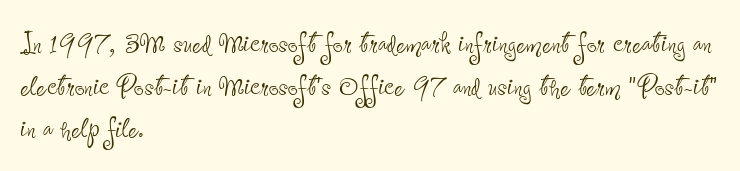
The image shows 35 px thin, condensed sans-serif type; set left-aligned, line spacing 1.22x, normal letter spacing, not underlined; low stroke contrast and a small x-height.
